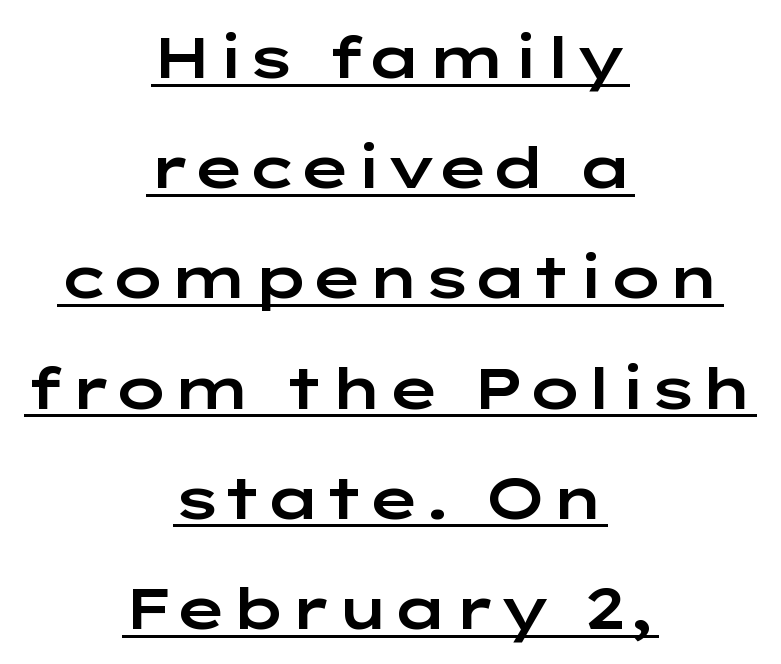
The image shows 58 px wide sans-serif type, upright; set centered, loose line spacing (1.9x), normal letter spacing, underlined; low stroke contrast and a medium x-height.
